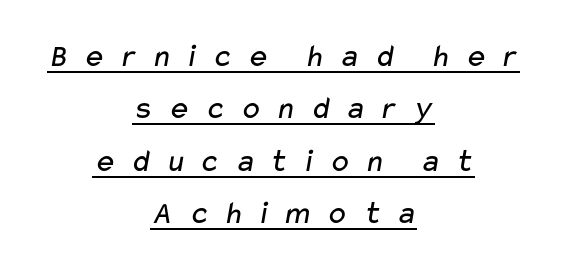
The words here are underlined. A student would call this center alignment; a typographer would say set centered. The typeface chosen for these lines omits serifs. A normal amount of white space separates one row of letters from the next. The letters advance in unequal steps, a hallmark of proportional type.
